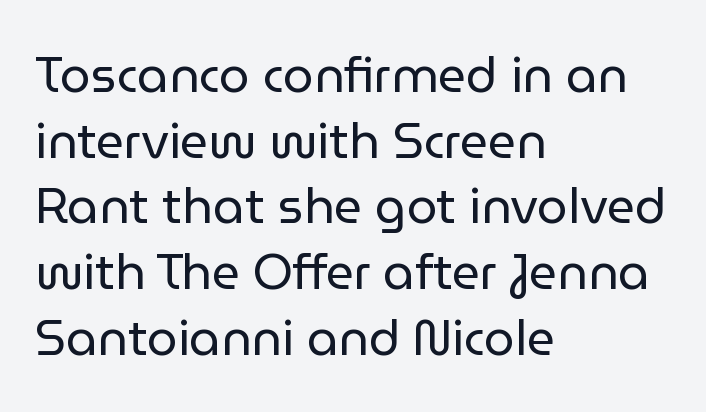
Descenders are the only things crossing below the line. The paragraph has a hard left edge and a soft right edge. The rendering uses natural spacing where letterforms have individual widths. Bold? No — there's no thickening of the strokes.
